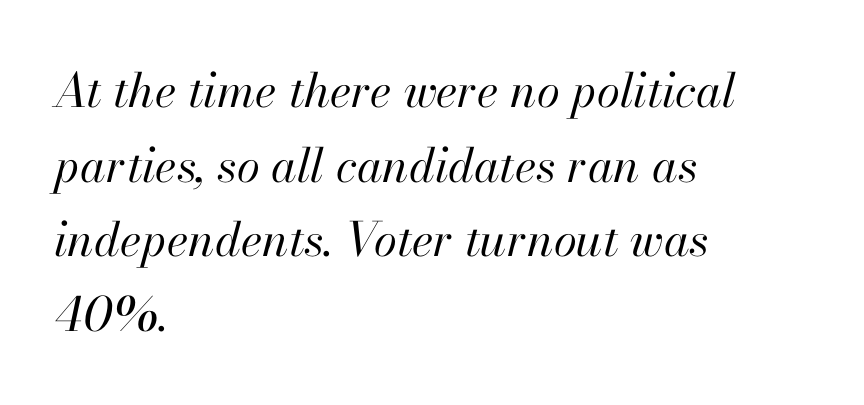
{"italic": "yes", "lean": "right", "slant_degrees": 13, "bold": "no", "weight": "regular", "width": "normal", "stroke_contrast": "high", "x_height": "small", "monospaced": "no", "underline": "no", "align": "left", "line_spacing": "normal", "line_spacing_ratio": 1.59, "letter_spacing": "normal", "letter_spacing_em": 0.0, "glyph_px": 47}
